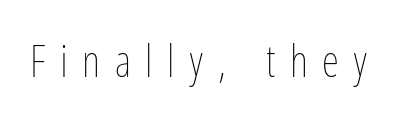
Honestly, the letter spacing is so wide it's the main thing you notice. No extra ink here — the face is not bold. The rendering uses natural spacing where letterforms have individual widths. Each row of text sits above clean, open space. Vertical strokes here are truly vertical.
